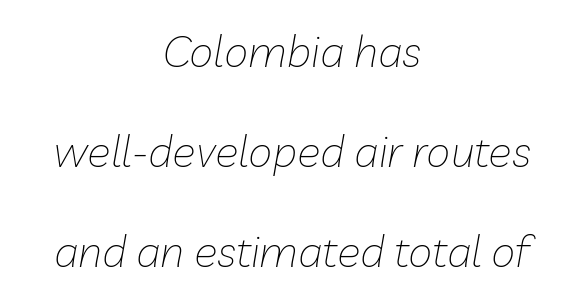
{"italic": "yes", "lean": "right", "slant_degrees": 10, "bold": "no", "weight": "thin", "width": "normal", "stroke_contrast": "low", "x_height": "medium", "monospaced": "no", "underline": "no", "align": "center", "line_spacing": "loose", "line_spacing_ratio": 2.27, "letter_spacing": "normal", "letter_spacing_em": 0.0, "glyph_px": 44}
